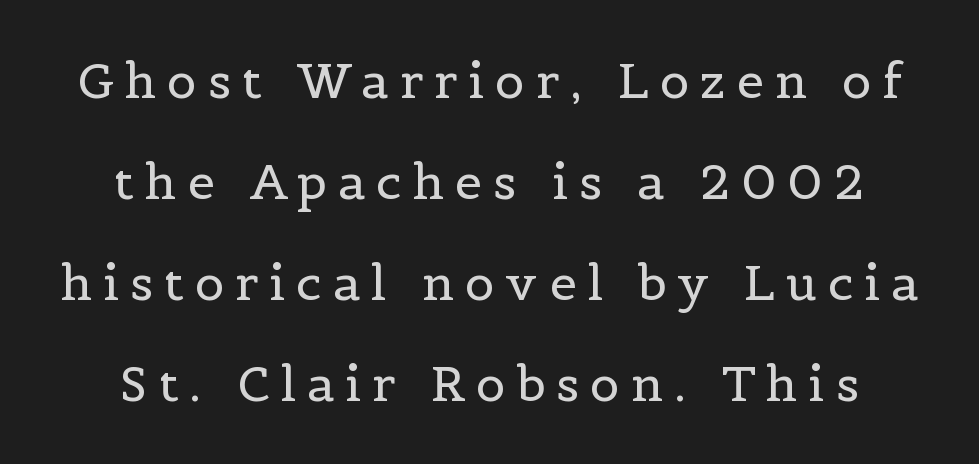
The passage shown is not underscored anywhere. Character widths vary here, with narrow letters taking less room than wide ones. The font is comparable to plain body text, perhaps lighter. Compared with typical body copy, the letter spacing here is much looser.
